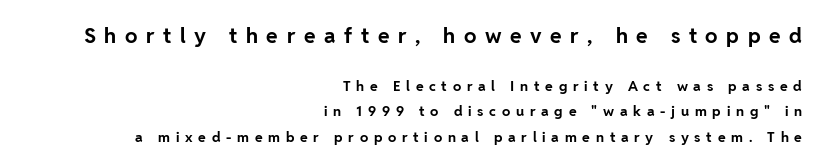
Q: Is the text bold? A: Yes.
Q: Is the text italic (slanted)? A: No, it is upright.
Q: Is the text underlined? A: No.
Q: How is the paragraph aligned? A: Right-aligned.
Q: Is the spacing between letters normal or unusually wide? A: Unusually wide.
Q: Which block of text is set in a larger size, the first (top) or the second (bottom)? A: The first (top) one.
